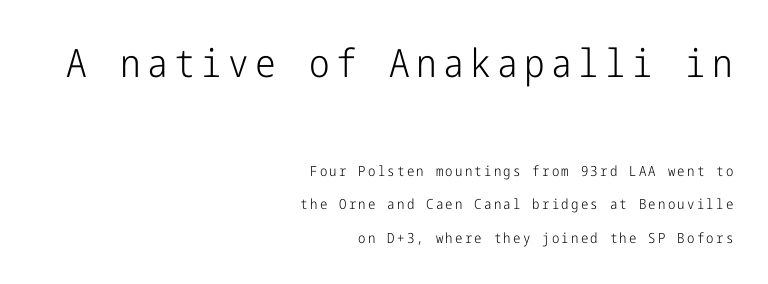
{"serif": "no", "italic": "no", "bold": "no", "weight": "light", "width": "condensed", "stroke_contrast": "low", "x_height": "medium", "underline": "no", "align": "right", "line_spacing": "loose", "line_spacing_ratio": 2.42, "larger_block": "first", "size_ratio": 2.79, "glyph_px": 39}
